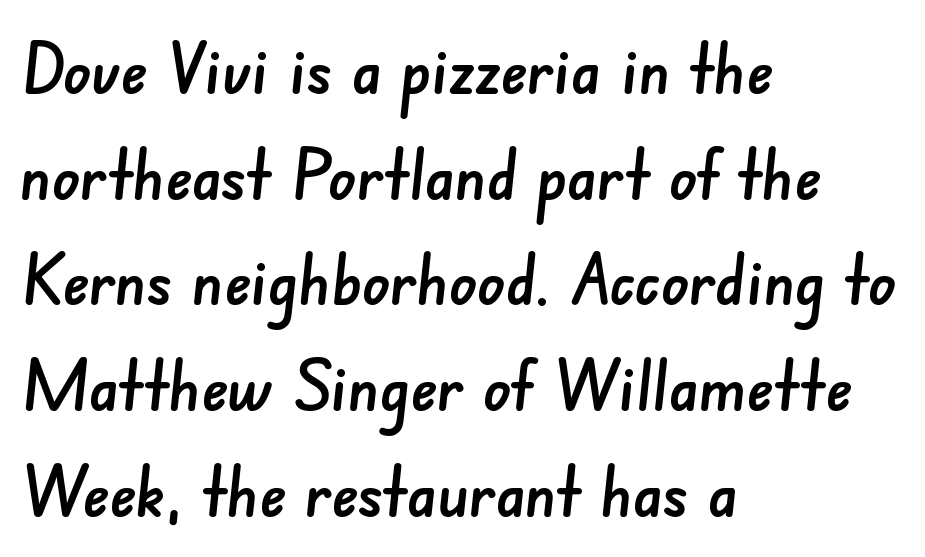
The image shows 70 px sans-serif type; set left-aligned, normal line spacing (1.51x), normal letter spacing, not underlined; low stroke contrast and a small x-height.
